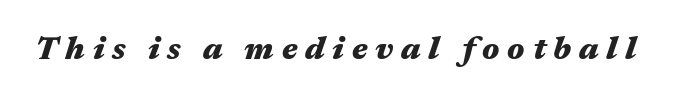
{"italic": "yes", "lean": "right", "slant_degrees": 17, "bold": "yes", "weight": "heavy", "width": "wide", "stroke_contrast": "medium", "x_height": "medium", "monospaced": "no", "underline": "no", "letter_spacing": "wide", "letter_spacing_em": 0.24, "glyph_px": 32}
